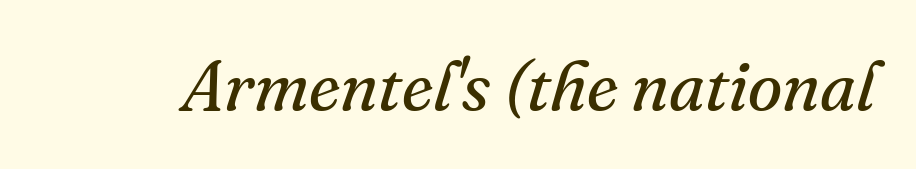
Summary of weight: not heavy and not bold. This rendering employs a face with finishing strokes, i.e., a serif. Letter spacing: default. The face used here is proportionally spaced, like ordinary book or web type.
